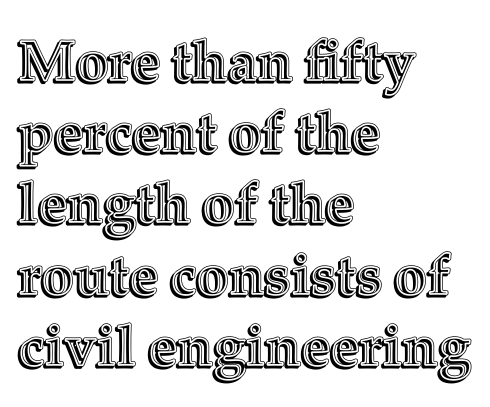
{"italic": "no", "width": "normal", "x_height": "medium", "monospaced": "no", "underline": "no", "align": "left", "line_spacing": "normal", "line_spacing_ratio": 1.25, "letter_spacing": "normal", "letter_spacing_em": 0.0, "glyph_px": 57}
